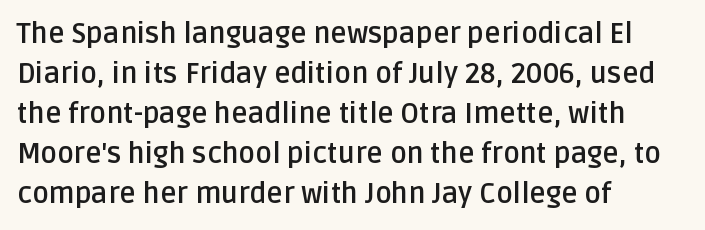
Each line starts at the same left margin while the right side varies. Italic? Not at all — the glyphs are vertical. You can tell from the bare stems that sans-serif type was used. Emphasis by weight is at full strength: bold. Does the leading feel generous? No, just average.
